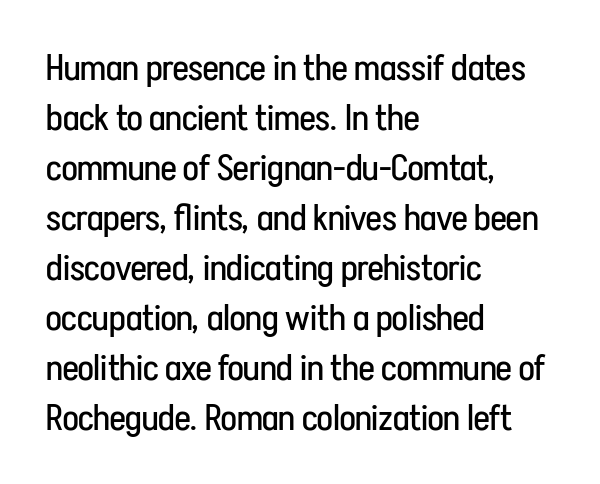
Q: Is the text bold? A: No.
Q: Is the text italic (slanted)? A: No, it is upright.
Q: Is the typeface a serif or a sans-serif typeface? A: Sans-serif.
Q: Is the text underlined? A: No.
Q: How is the paragraph aligned? A: Left-aligned.
Q: Is the spacing between letters normal or unusually wide? A: Normal.
Q: Is the spacing between lines tight, normal or loose? A: Normal.
Q: Width (condensed, normal, or wide)? A: Condensed.
Q: Stroke contrast? A: Low.
Q: x-height? A: Medium.
Q: Monospaced? A: No.
